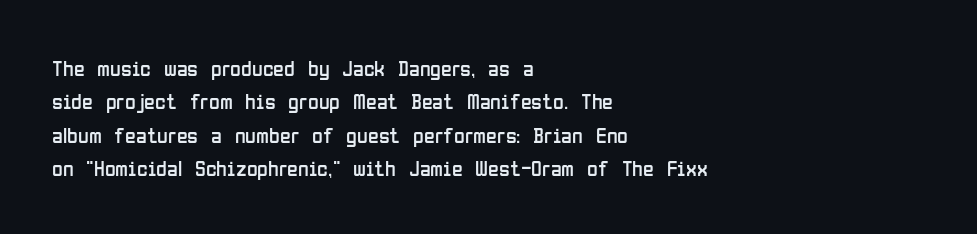
Summary of vertical rhythm: regular, with standard interline spacing. No extra ink here — the face is not bold. Quick note: not italic, upright. Horizontal alignment here is leftward, the default for most running prose.
